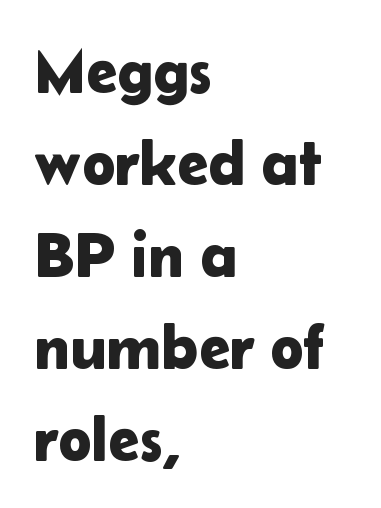
{"serif": "no", "italic": "no", "width": "normal", "stroke_contrast": "low", "x_height": "medium", "monospaced": "no", "underline": "no", "align": "left", "line_spacing": "normal", "line_spacing_ratio": 1.46, "letter_spacing": "normal", "letter_spacing_em": 0.0, "glyph_px": 63}
